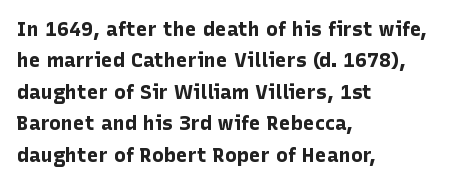
The image shows 20 px bold type, upright; set left-aligned, normal line spacing (1.57x), normal letter spacing, not underlined.
